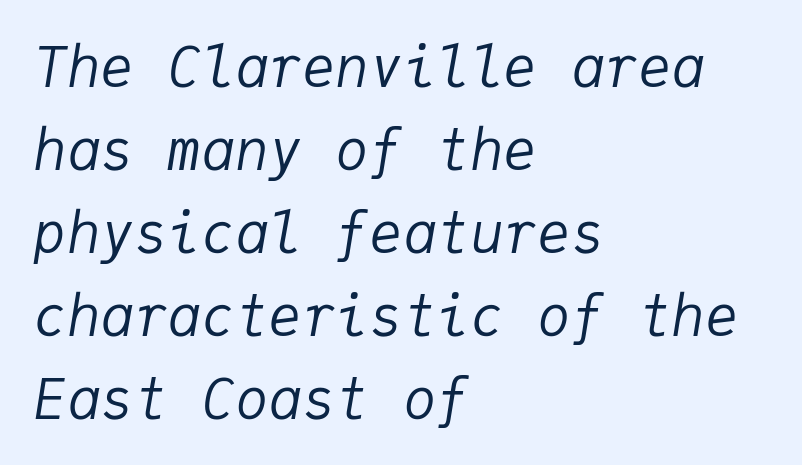
{"italic": "yes", "lean": "right", "slant_degrees": 9, "bold": "no", "weight": "regular", "width": "normal", "stroke_contrast": "low", "x_height": "medium", "monospaced": "yes", "underline": "no", "align": "left", "line_spacing": "normal", "line_spacing_ratio": 1.48, "letter_spacing": "normal", "letter_spacing_em": 0.0, "glyph_px": 56}
